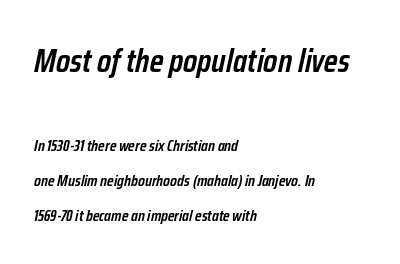
{"italic": "yes", "lean": "right", "slant_degrees": 12, "bold": "semi", "weight": "semibold", "width": "condensed", "stroke_contrast": "low", "x_height": "medium", "monospaced": "no", "underline": "no", "align": "left", "line_spacing": "loose", "line_spacing_ratio": 2.18, "letter_spacing": "normal", "letter_spacing_em": 0.0, "larger_block": "first", "size_ratio": 2.06, "glyph_px": 33}
